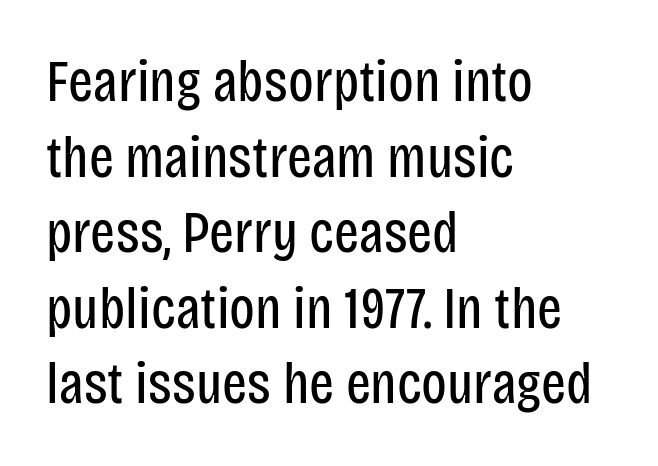
Q: Is the text bold? A: No.
Q: Is the text italic (slanted)? A: No, it is upright.
Q: Is the typeface a serif or a sans-serif typeface? A: Sans-serif.
Q: Is the text underlined? A: No.
Q: How is the paragraph aligned? A: Left-aligned.
Q: Is the spacing between letters normal or unusually wide? A: Normal.
Q: Is the spacing between lines tight, normal or loose? A: Normal.
Q: Width (condensed, normal, or wide)? A: Condensed.
Q: Stroke contrast? A: Low.
Q: x-height? A: Large.
Q: Monospaced? A: No.
